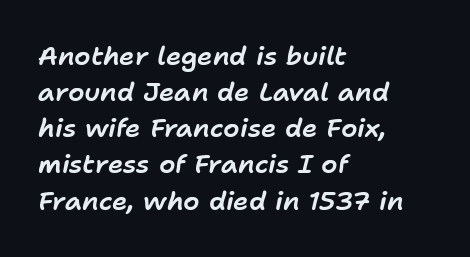
Type without underlining. Notice how the passage keeps a crisp vertical edge on the left only. Honestly, the row spacing looks completely unremarkable. In terms of posture, this sample is oblique. Does extra space separate the letters? No, they use regular spacing.
